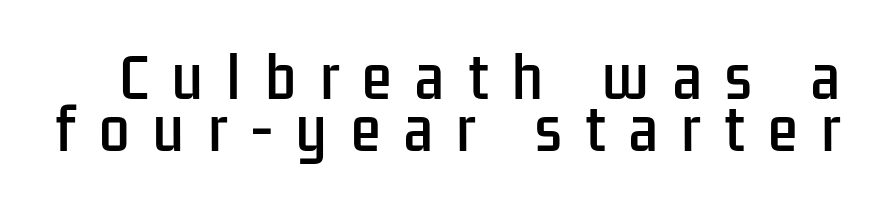
Q: Is the text italic (slanted)? A: No, it is upright.
Q: Is the typeface a serif or a sans-serif typeface? A: Sans-serif.
Q: Is the text underlined? A: No.
Q: Is the spacing between letters normal or unusually wide? A: Unusually wide.
Q: Is the spacing between lines tight, normal or loose? A: Tight.
Q: Width (condensed, normal, or wide)? A: Condensed.
Q: Stroke contrast? A: Low.
Q: x-height? A: Medium.
Q: Monospaced? A: No.
